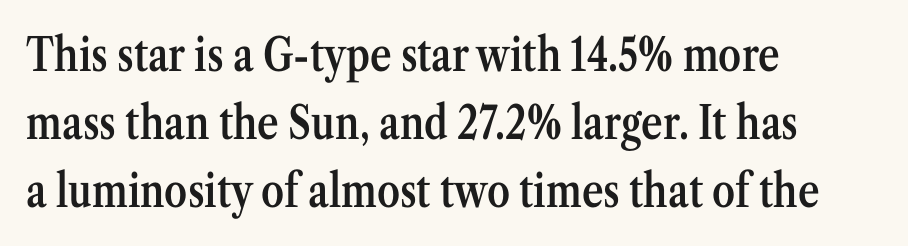
{"serif": "yes", "italic": "no", "bold": "semi", "weight": "semibold", "width": "condensed", "stroke_contrast": "medium", "x_height": "medium", "monospaced": "no", "underline": "no", "align": "left", "line_spacing": "normal", "line_spacing_ratio": 1.48, "letter_spacing": "normal", "letter_spacing_em": 0.0, "glyph_px": 46}
